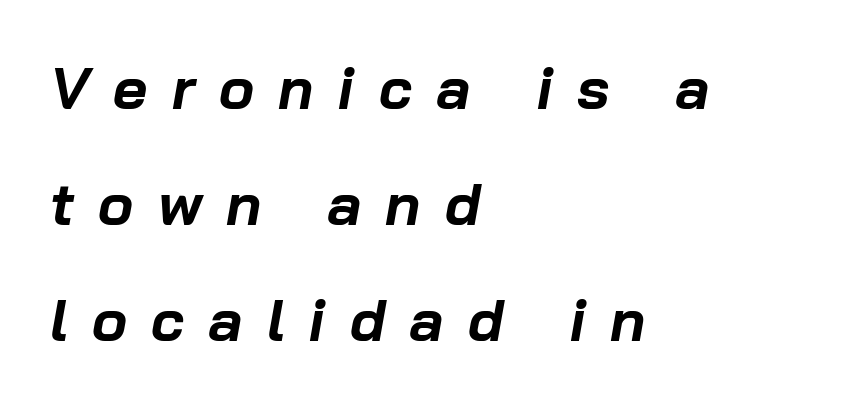
{"italic": "yes", "lean": "right", "slant_degrees": 10, "bold": "yes", "weight": "bold", "width": "normal", "stroke_contrast": "low", "x_height": "medium", "monospaced": "no", "underline": "no", "align": "left", "line_spacing": "loose", "line_spacing_ratio": 1.97, "letter_spacing": "wide", "letter_spacing_em": 0.41, "glyph_px": 59}
